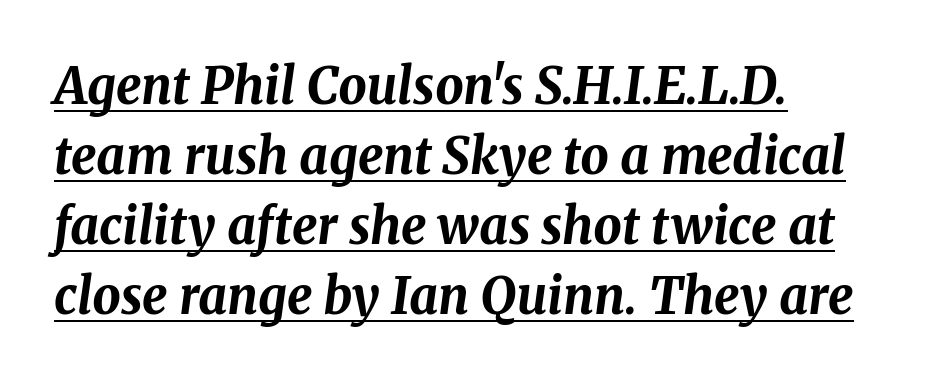
Q: Is the text bold? A: Yes.
Q: Is the text italic (slanted)? A: Yes, it leans right by about 8 degrees.
Q: Is the text underlined? A: Yes.
Q: How is the paragraph aligned? A: Left-aligned.
Q: Is the spacing between letters normal or unusually wide? A: Normal.
Q: Is the spacing between lines tight, normal or loose? A: Normal.
Q: Width (condensed, normal, or wide)? A: Normal.
Q: Stroke contrast? A: Medium.
Q: x-height? A: Medium.
Q: Monospaced? A: No.
